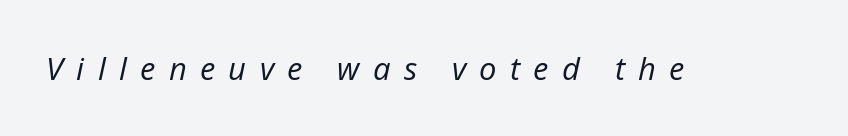
Plain, unruled lines of type. Each word looks stretched out because of the extra space between its letters. The cut favours lightness, reaching ordinary text weight at its darkest. Posture: slanted.
